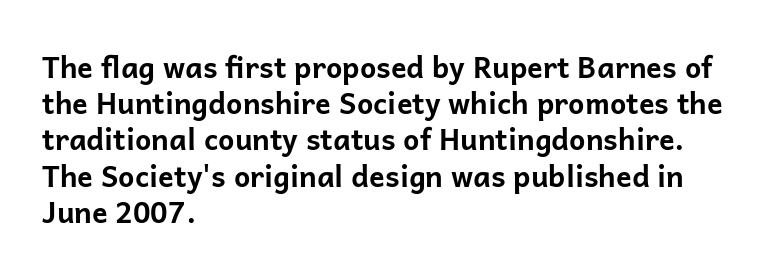
{"serif": "no", "italic": "no", "bold": "yes", "weight": "bold", "width": "normal", "stroke_contrast": "low", "x_height": "medium", "monospaced": "no", "underline": "no", "align": "left", "line_spacing": "normal", "line_spacing_ratio": 1.25, "letter_spacing": "normal", "letter_spacing_em": 0.0, "glyph_px": 29}
